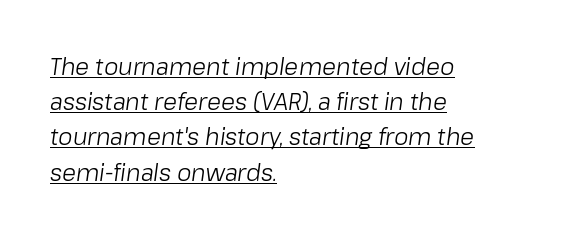
The lettering is marked with a stroke running underneath it. Weight: not bold — regular or lighter. This rendering uses left alignment, leaving the right contour irregular. Honestly, the letter spacing is just normal — you wouldn't notice it.
